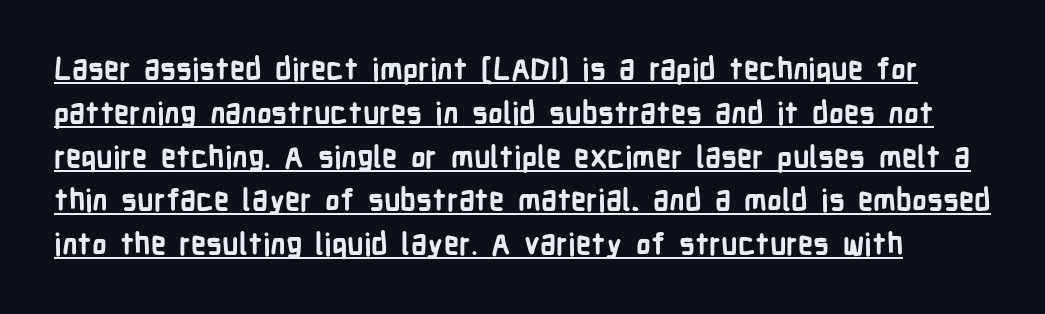
Heft: maximum for text — a bold. The type sits square on the baseline with zero lean. A typesetter would label this face a sans. This sample has the flowing, uneven cadence of proportional lettering.
